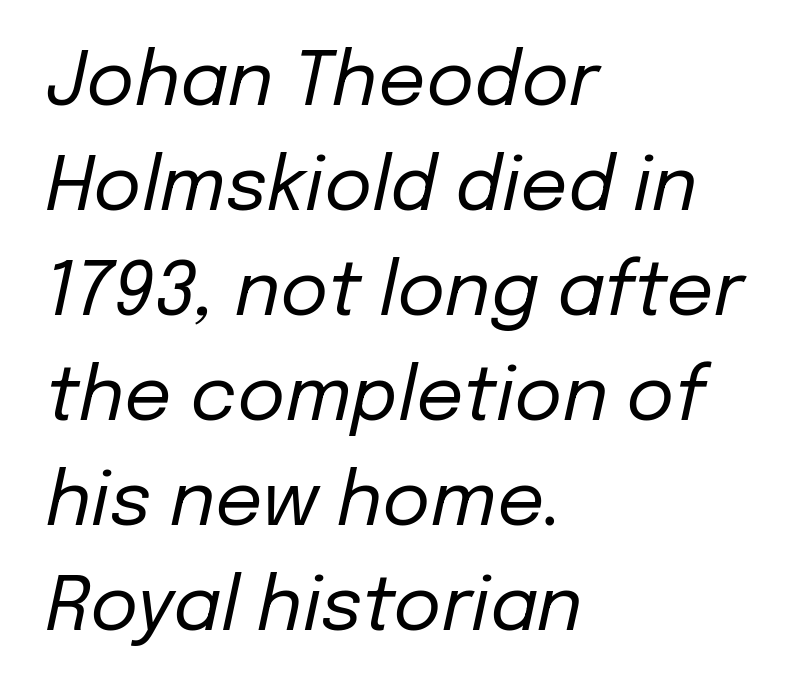
A bare baseline throughout the passage. The letterforms sit at book weight or below. Rows of type keep a routine distance in the vertical direction. The passage shown is typed in a proportional face where columns would drift. The whole block is typeset with a tilt.
